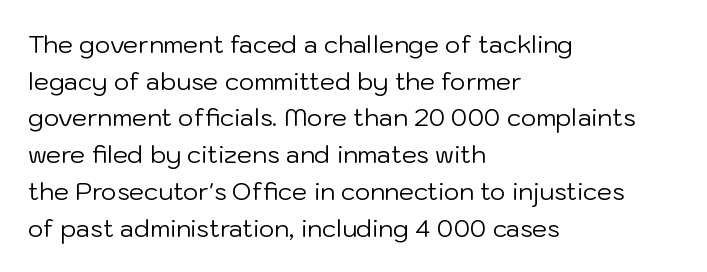
Standard letterfit; no display-style spreading of the glyphs. No chunkiness to these letters — they're not bold. This is roman type, the default non-slanted kind. Does the copy run flush right? No — it runs flush left.
